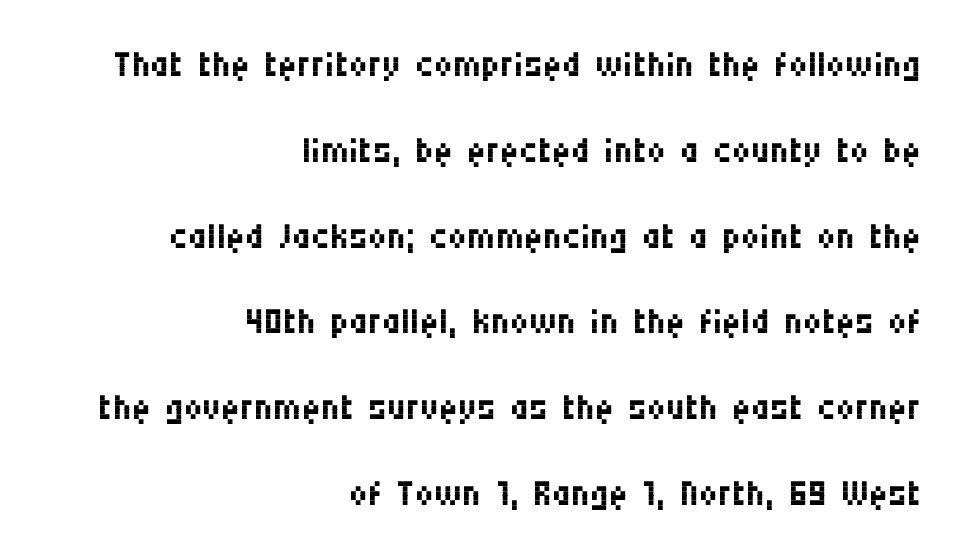
{"serif": "no", "italic": "no", "bold": "no", "weight": "regular", "width": "condensed", "stroke_contrast": "medium", "x_height": "large", "monospaced": "no", "underline": "no", "align": "right", "line_spacing": "normal", "line_spacing_ratio": 1.65, "letter_spacing": "normal", "letter_spacing_em": 0.0, "glyph_px": 52}
